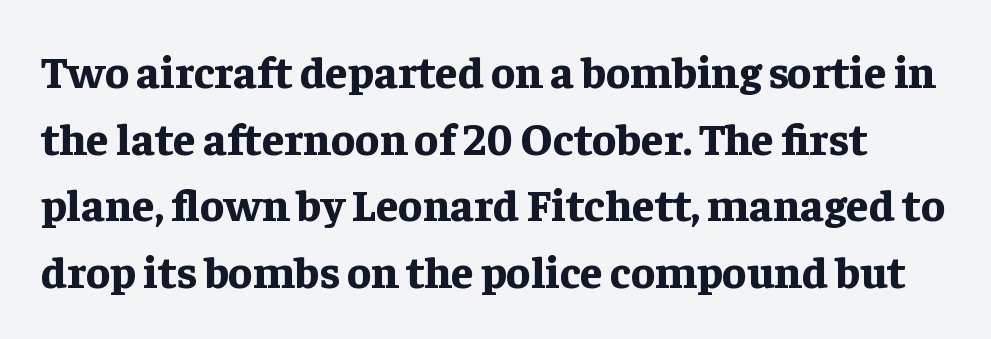
Q: Is the text bold? A: Yes.
Q: Is the text italic (slanted)? A: No, it is upright.
Q: Is the typeface a serif or a sans-serif typeface? A: Serif.
Q: Is the text underlined? A: No.
Q: Is the spacing between letters normal or unusually wide? A: Normal.
Q: Is the spacing between lines tight, normal or loose? A: Normal.
Q: Width (condensed, normal, or wide)? A: Normal.
Q: Stroke contrast? A: Low.
Q: x-height? A: Medium.
Q: Monospaced? A: No.
